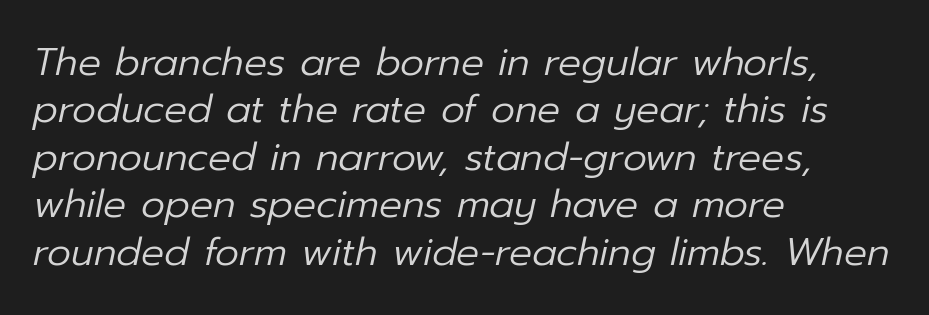
Q: Is the text bold? A: No.
Q: Is the text italic (slanted)? A: Yes, it leans right by about 12 degrees.
Q: Is the text underlined? A: No.
Q: How is the paragraph aligned? A: Left-aligned.
Q: Is the spacing between letters normal or unusually wide? A: Normal.
Q: Is the spacing between lines tight, normal or loose? A: Normal.
Q: Width (condensed, normal, or wide)? A: Normal.
Q: Stroke contrast? A: Low.
Q: x-height? A: Medium.
Q: Monospaced? A: No.
